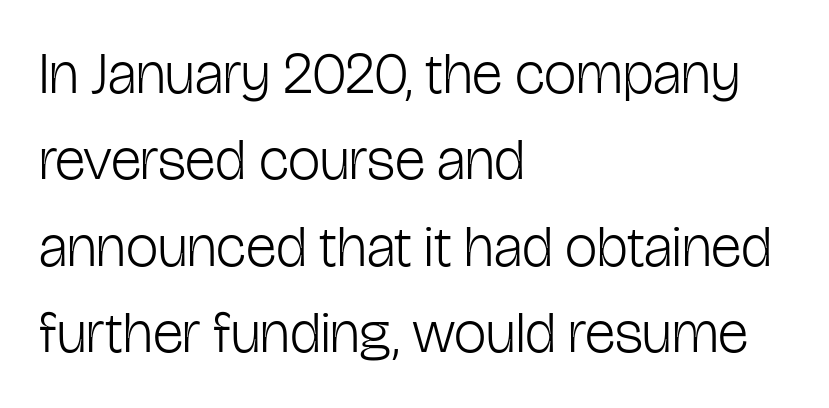
{"serif": "no", "italic": "no", "bold": "no", "weight": "light", "width": "condensed", "stroke_contrast": "low", "x_height": "medium", "monospaced": "no", "underline": "no", "align": "left", "line_spacing": "normal", "line_spacing_ratio": 1.49, "letter_spacing": "normal", "letter_spacing_em": 0.0, "glyph_px": 58}
